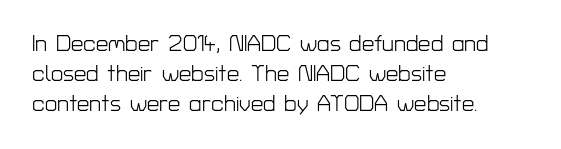
Q: Is the text bold? A: No.
Q: Is the text italic (slanted)? A: No, it is upright.
Q: Is the text underlined? A: No.
Q: How is the paragraph aligned? A: Left-aligned.
Q: Is the spacing between letters normal or unusually wide? A: Normal.
Q: Is the spacing between lines tight, normal or loose? A: Normal.
